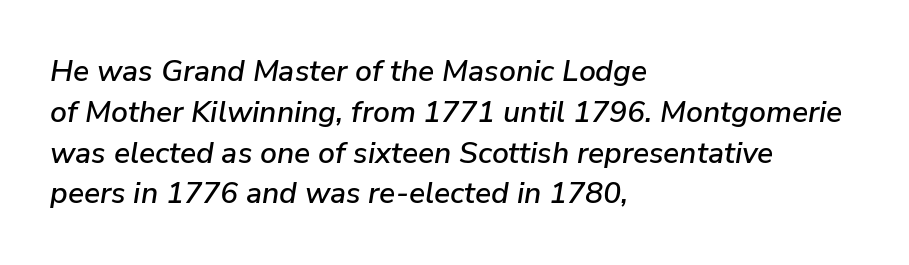
The block of text has a typical density, with ordinary space between rows. Italic: yes, the glyphs are oblique. The words here are not underlined. Proportional: the letters do not fall into vertical columns. If you drew a ruler down the left edge, every line would touch it. The horizontal fit of the characters is conventional and even.
